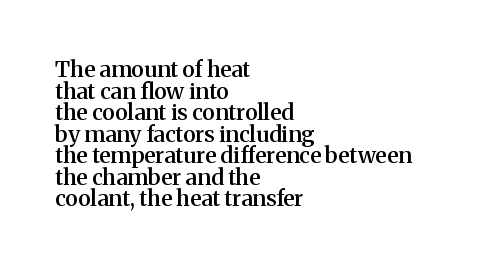
The image shows 22 px text type, upright; set left-aligned, tight line spacing (0.98x), normal letter spacing, not underlined.
